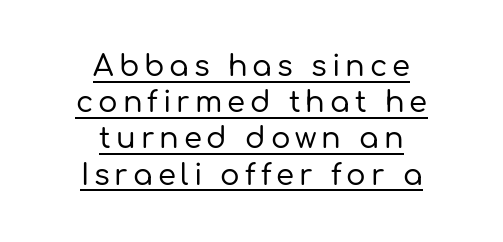
The rendering uses the underline text-decoration. Centered paragraph, ragged on both sides. Regarding serifs, this sample does without them. The rows are spaced the way most documents space them.
